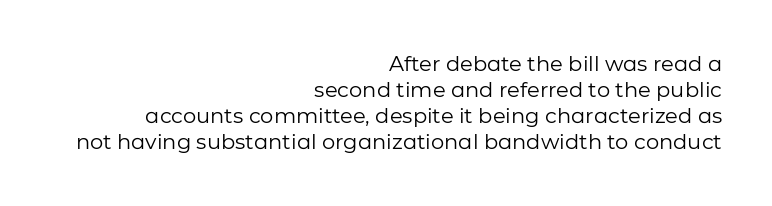
The image shows 21 px text type, upright; set right-aligned, line spacing 1.24x, normal letter spacing, not underlined.
